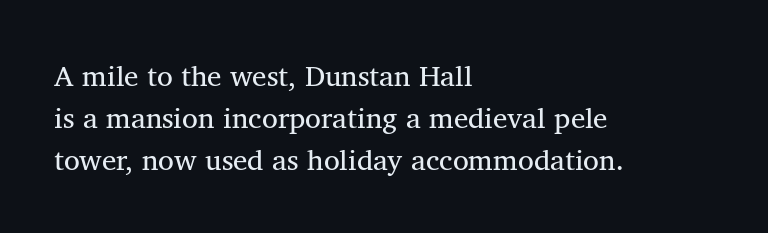
The image shows 29 px regular-weight serif type, upright; set left-aligned, normal line spacing (1.45x), normal letter spacing, not underlined; medium stroke contrast and a medium x-height.
